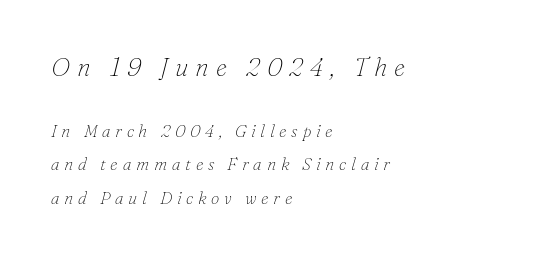
The image shows 25 px text type, italic (leaning right); set left-aligned, loose line spacing (1.96x), unusually wide letter spacing (+0.28 em), not underlined; the first (top) block is 1.47x larger.
